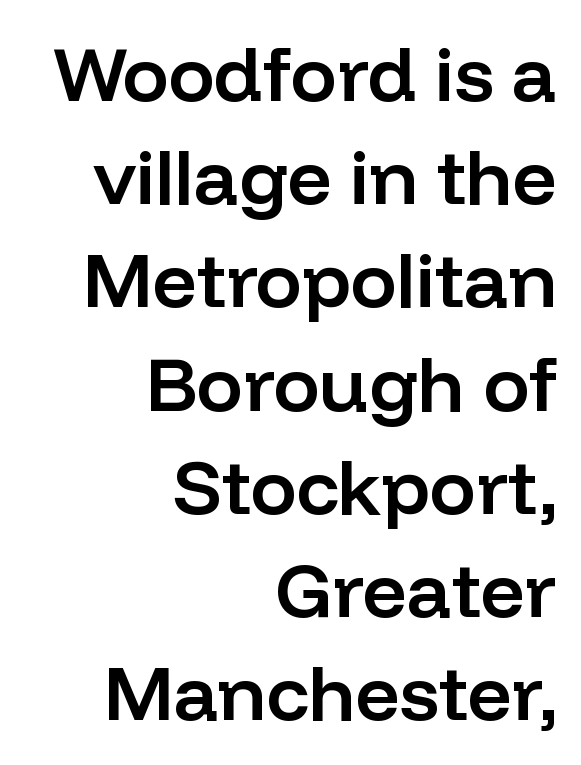
Q: Is the text bold? A: Semi-bold.
Q: Is the text italic (slanted)? A: No, it is upright.
Q: Is the typeface a serif or a sans-serif typeface? A: Sans-serif.
Q: Is the text underlined? A: No.
Q: How is the paragraph aligned? A: Right-aligned.
Q: Is the spacing between letters normal or unusually wide? A: Normal.
Q: Is the spacing between lines tight, normal or loose? A: Normal.
Q: Width (condensed, normal, or wide)? A: Normal.
Q: Stroke contrast? A: Low.
Q: x-height? A: Medium.
Q: Monospaced? A: No.
